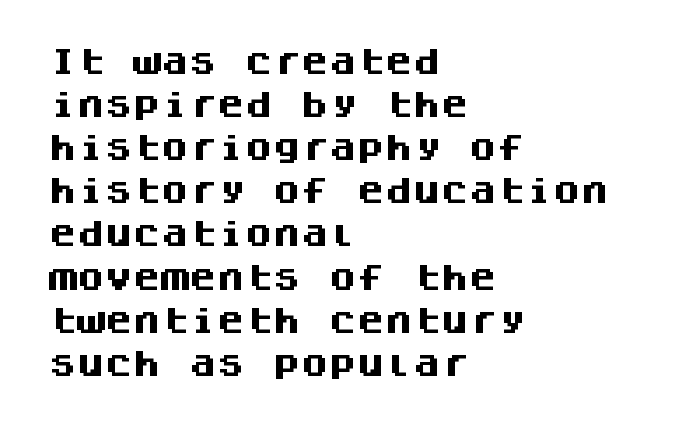
The image shows 28 px heavy sans-serif type, upright, monospaced; set left-aligned, normal line spacing (1.54x), normal letter spacing, not underlined; medium stroke contrast and a large x-height.
